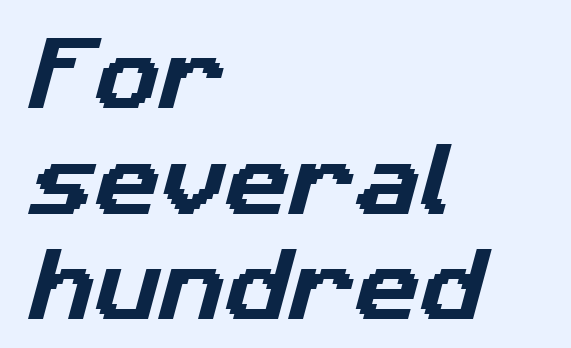
Reading down the block, your eye returns to a fixed left position each line. Proportional: the letters do not fall into vertical columns. A clean baseline with only descenders dipping below it. Students, note that the glyphs here touch the page at normal intervals. Examine the stroke ends and you'll find no serifs. Students, observe: this is what conventionally led text looks like.
